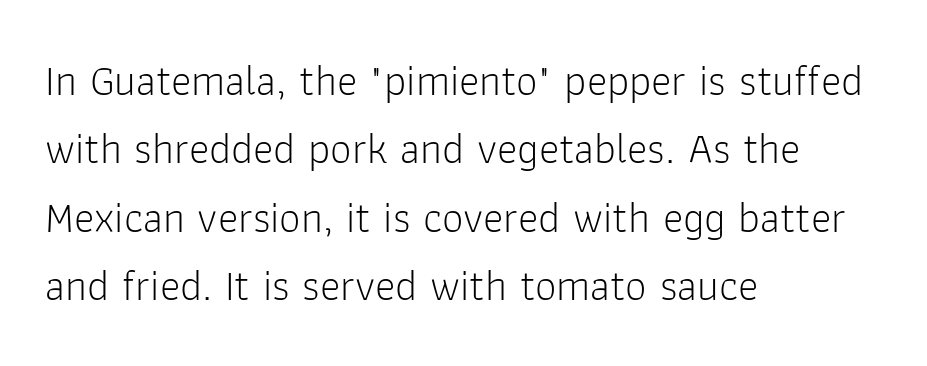
The image shows 43 px light sans-serif type, upright; set left-aligned, normal line spacing (1.59x), normal letter spacing, not underlined; low stroke contrast and a medium x-height.
